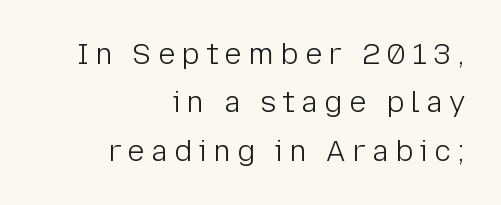
The designer went with a sans here, leaving each stem footless. Where is the straight margin? On the right. Short note: letters widely spaced. The string is rendered with underlining switched off.
